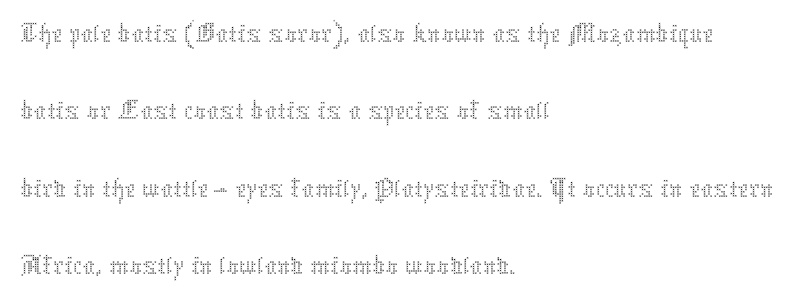
Q: Is the text bold? A: No.
Q: Is the text italic (slanted)? A: No, it is upright.
Q: Is the text underlined? A: No.
Q: How is the paragraph aligned? A: Left-aligned.
Q: Is the spacing between letters normal or unusually wide? A: Normal.
Q: Is the spacing between lines tight, normal or loose? A: Normal.
Q: Width (condensed, normal, or wide)? A: Normal.
Q: Stroke contrast? A: Medium.
Q: x-height? A: Medium.
Q: Monospaced? A: No.
